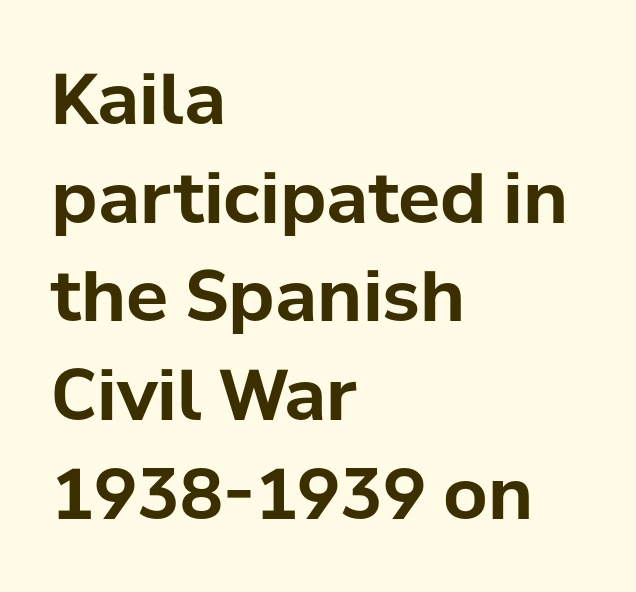
{"serif": "no", "italic": "no", "bold": "yes", "weight": "bold", "width": "normal", "stroke_contrast": "low", "x_height": "medium", "monospaced": "no", "underline": "no", "align": "left", "line_spacing": "normal", "line_spacing_ratio": 1.41, "letter_spacing": "normal", "letter_spacing_em": 0.0, "glyph_px": 70}
